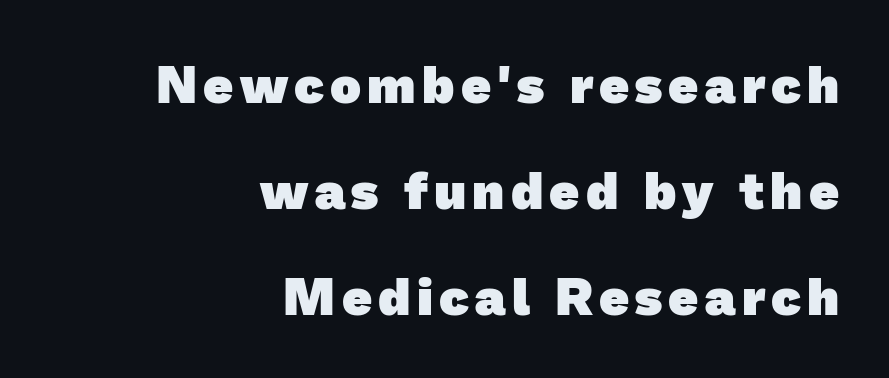
The image shows 52 px heavy sans-serif type; set right-aligned, loose line spacing (2.04x), not underlined; low stroke contrast and a medium x-height.
